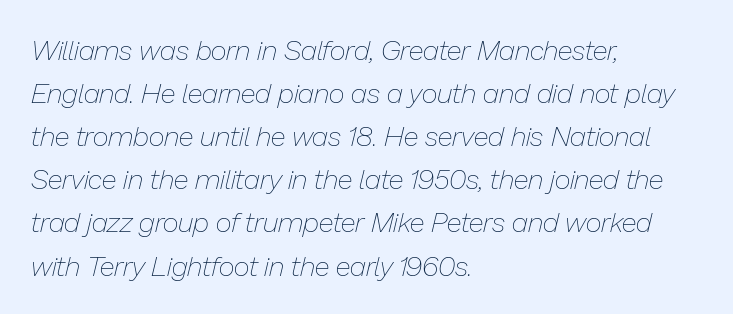
The image shows 28 px thin type, italic (leaning right); set left-aligned, normal line spacing (1.54x), normal letter spacing, not underlined; low stroke contrast and a medium x-height.
